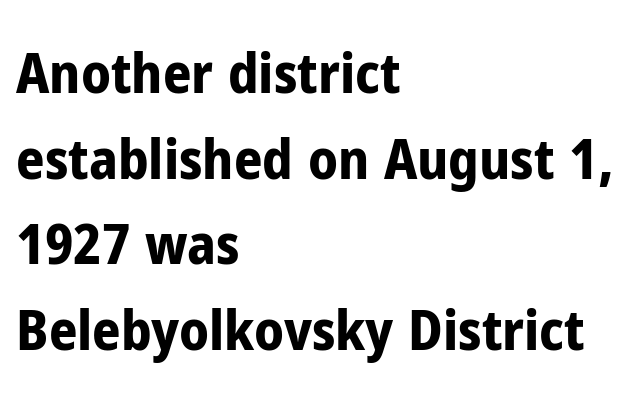
{"serif": "no", "italic": "no", "bold": "yes", "weight": "bold", "width": "condensed", "stroke_contrast": "low", "x_height": "medium", "monospaced": "no", "underline": "no", "align": "left", "line_spacing": "normal", "line_spacing_ratio": 1.53, "letter_spacing": "normal", "letter_spacing_em": 0.0, "glyph_px": 56}
